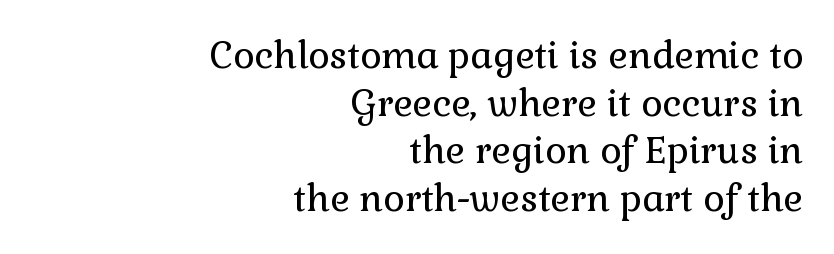
{"serif": "yes", "italic": "no", "bold": "no", "weight": "regular", "width": "normal", "x_height": "medium", "monospaced": "no", "underline": "no", "align": "right", "line_spacing": "normal", "line_spacing_ratio": 1.29, "letter_spacing": "normal", "letter_spacing_em": 0.0, "glyph_px": 37}
